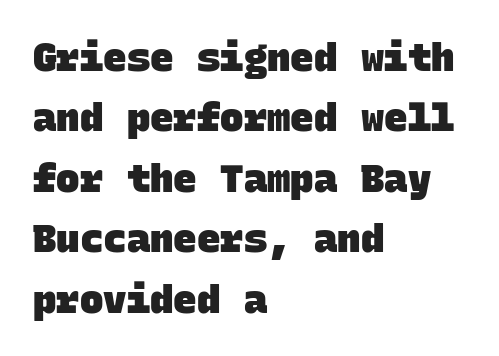
Q: Is the text bold? A: Yes.
Q: Is the typeface a serif or a sans-serif typeface? A: Sans-serif.
Q: Is the text underlined? A: No.
Q: How is the paragraph aligned? A: Left-aligned.
Q: Is the spacing between letters normal or unusually wide? A: Normal.
Q: Is the spacing between lines tight, normal or loose? A: Normal.
Q: Width (condensed, normal, or wide)? A: Normal.
Q: Stroke contrast? A: Low.
Q: x-height? A: Large.
Q: Monospaced? A: Yes.
